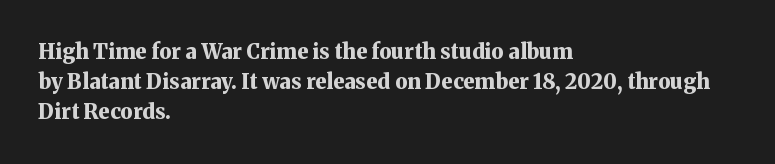
Q: Is the text bold? A: Yes.
Q: Is the text italic (slanted)? A: No, it is upright.
Q: Is the text underlined? A: No.
Q: How is the paragraph aligned? A: Left-aligned.
Q: Is the spacing between letters normal or unusually wide? A: Normal.
Q: Is the spacing between lines tight, normal or loose? A: Normal.
